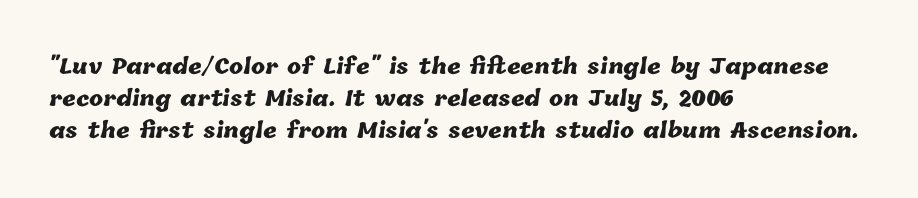
The image shows 21 px bold type; set left-aligned, normal line spacing (1.52x), normal letter spacing, not underlined.
